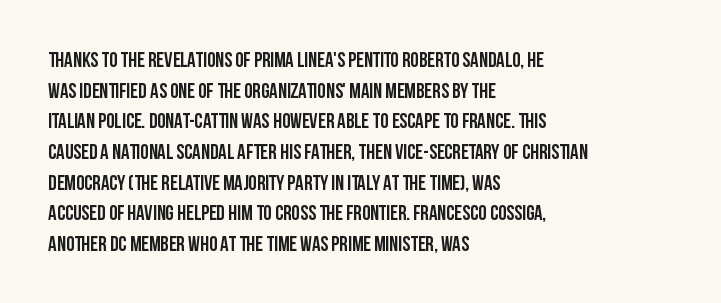
Q: Is the text bold? A: Yes.
Q: Is the text italic (slanted)? A: No, it is upright.
Q: Is the text underlined? A: No.
Q: How is the paragraph aligned? A: Left-aligned.
Q: Is the spacing between letters normal or unusually wide? A: Normal.
Q: Is the spacing between lines tight, normal or loose? A: Normal.
